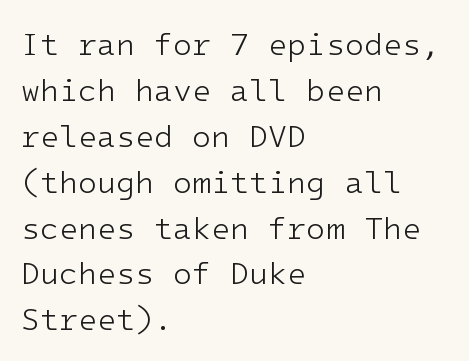
Q: Is the text bold? A: No.
Q: Is the text italic (slanted)? A: No, it is upright.
Q: Is the typeface a serif or a sans-serif typeface? A: Sans-serif.
Q: Is the text underlined? A: No.
Q: How is the paragraph aligned? A: Left-aligned.
Q: Is the spacing between letters normal or unusually wide? A: Normal.
Q: Is the spacing between lines tight, normal or loose? A: Normal.
Q: Width (condensed, normal, or wide)? A: Normal.
Q: Stroke contrast? A: Low.
Q: x-height? A: Medium.
